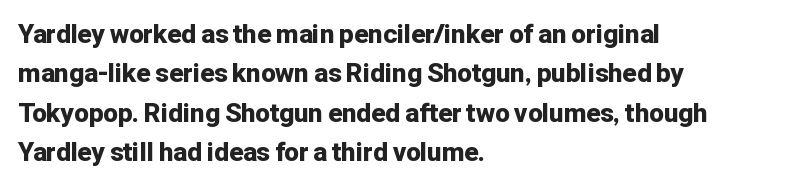
The image shows 26 px bold type, upright; set left-aligned, normal line spacing (1.51x), normal letter spacing, not underlined.
